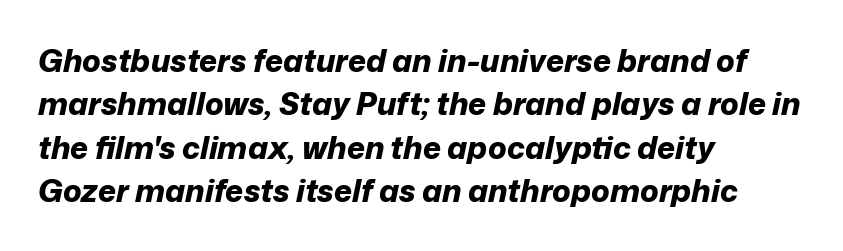
Q: Is the text bold? A: Yes.
Q: Is the text italic (slanted)? A: Yes, it leans right by about 12 degrees.
Q: Is the text underlined? A: No.
Q: How is the paragraph aligned? A: Left-aligned.
Q: Is the spacing between letters normal or unusually wide? A: Normal.
Q: Is the spacing between lines tight, normal or loose? A: Normal.
Q: Width (condensed, normal, or wide)? A: Normal.
Q: Stroke contrast? A: Low.
Q: x-height? A: Medium.
Q: Monospaced? A: No.
